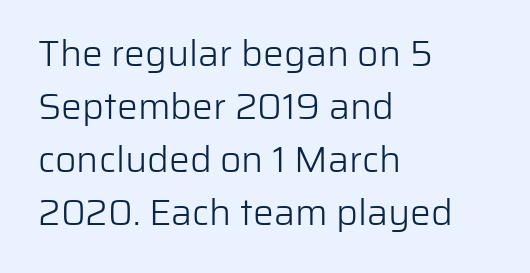
Observe the ordinary spacing: letters are neighbours, not strangers. Think of a printed novel: that variable character pitch is what you see here. This is the regular roman posture of the typeface. Plain, unruled lines of type. Is there much room between lines? A standard amount, neither cramped nor airy. No chunkiness to these letters — they're not bold.
